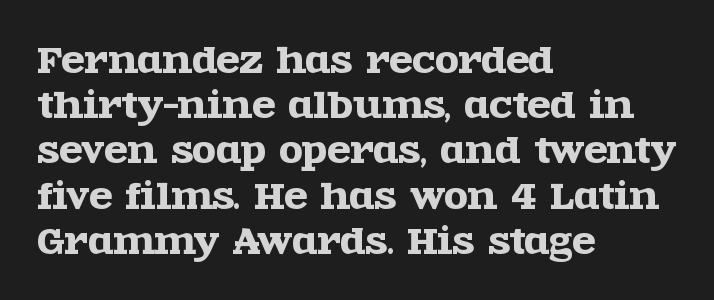
Q: Is the text italic (slanted)? A: No, it is upright.
Q: Is the typeface a serif or a sans-serif typeface? A: Serif.
Q: Is the text underlined? A: No.
Q: How is the paragraph aligned? A: Left-aligned.
Q: Is the spacing between letters normal or unusually wide? A: Normal.
Q: Is the spacing between lines tight, normal or loose? A: Normal.
Q: Width (condensed, normal, or wide)? A: Wide.
Q: x-height? A: Large.
Q: Monospaced? A: No.
